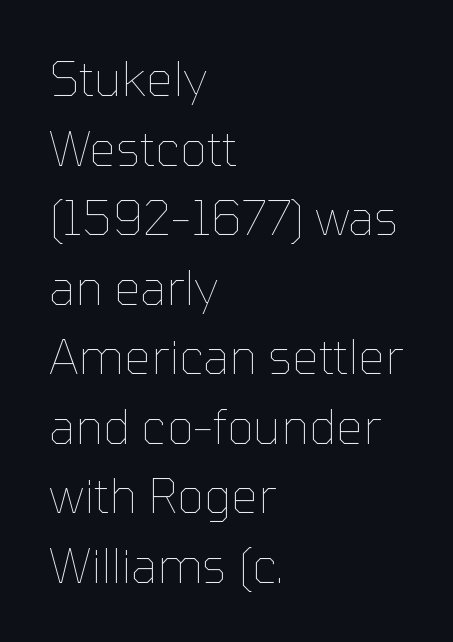
Q: Is the text bold? A: No.
Q: Is the text italic (slanted)? A: No, it is upright.
Q: Is the text underlined? A: No.
Q: How is the paragraph aligned? A: Left-aligned.
Q: Is the spacing between letters normal or unusually wide? A: Normal.
Q: Is the spacing between lines tight, normal or loose? A: Normal.
Q: Width (condensed, normal, or wide)? A: Normal.
Q: Stroke contrast? A: Low.
Q: x-height? A: Medium.
Q: Monospaced? A: No.
